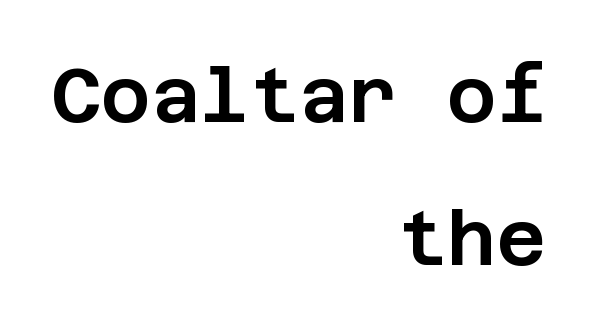
{"serif": "no", "italic": "no", "width": "normal", "stroke_contrast": "low", "x_height": "large", "underline": "no", "align": "right", "line_spacing_ratio": 1.88, "letter_spacing": "normal", "letter_spacing_em": 0.0, "glyph_px": 76}
